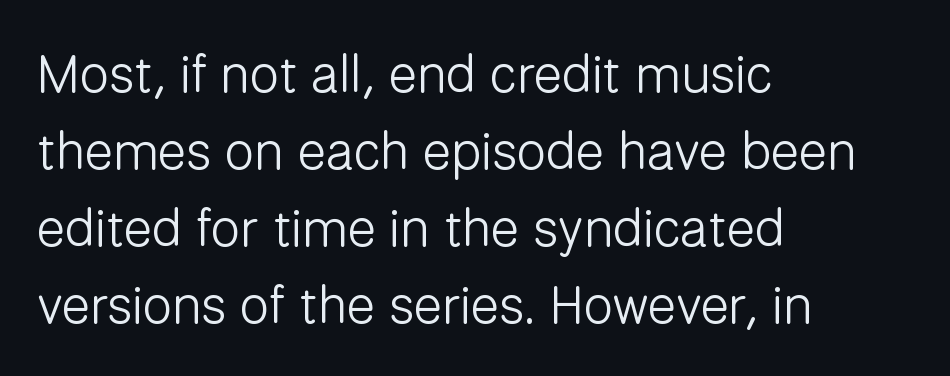
Q: Is the text bold? A: No.
Q: Is the text italic (slanted)? A: No, it is upright.
Q: Is the typeface a serif or a sans-serif typeface? A: Sans-serif.
Q: Is the text underlined? A: No.
Q: How is the paragraph aligned? A: Left-aligned.
Q: Is the spacing between letters normal or unusually wide? A: Normal.
Q: Is the spacing between lines tight, normal or loose? A: Normal.
Q: Width (condensed, normal, or wide)? A: Normal.
Q: Stroke contrast? A: Low.
Q: x-height? A: Medium.
Q: Monospaced? A: No.
